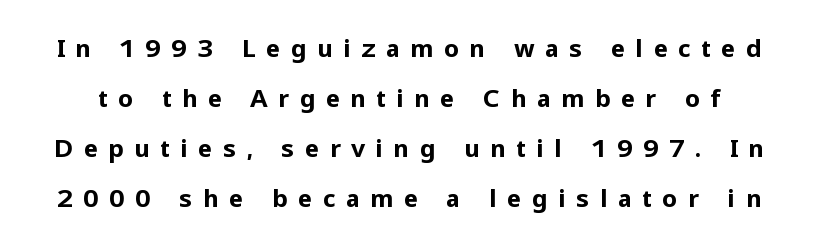
The image shows 24 px bold type, upright; set loose line spacing (2.08x), unusually wide letter spacing (+0.43 em), not underlined.
